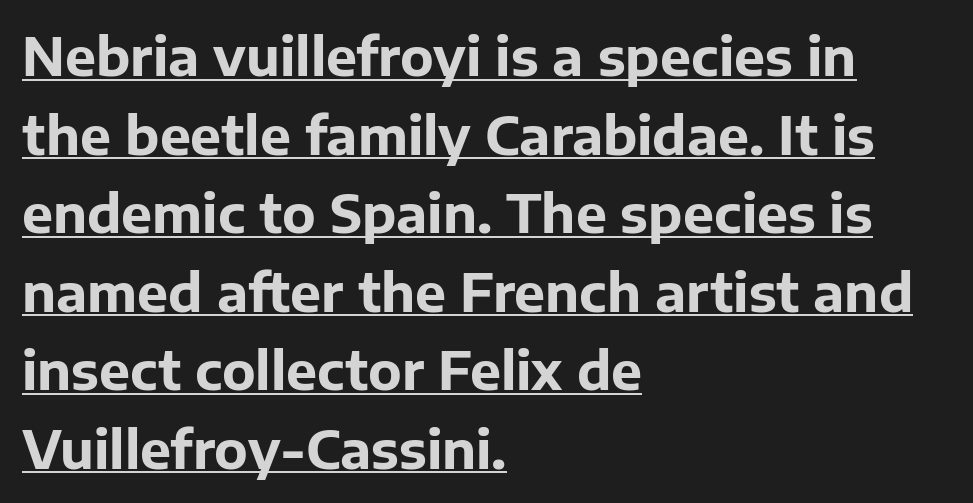
The image shows 52 px bold sans-serif type, upright; set left-aligned, normal line spacing (1.51x), normal letter spacing, underlined; low stroke contrast and a medium x-height.
